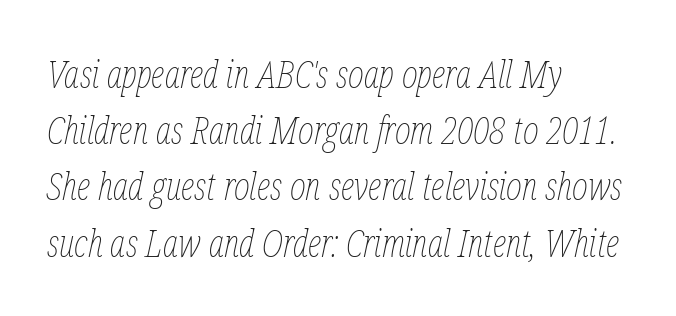
Q: Is the text bold? A: No.
Q: Is the text italic (slanted)? A: Yes, it leans right by about 12 degrees.
Q: Is the text underlined? A: No.
Q: How is the paragraph aligned? A: Left-aligned.
Q: Is the spacing between letters normal or unusually wide? A: Normal.
Q: Is the spacing between lines tight, normal or loose? A: Normal.
Q: Width (condensed, normal, or wide)? A: Condensed.
Q: Stroke contrast? A: Low.
Q: x-height? A: Medium.
Q: Monospaced? A: No.
